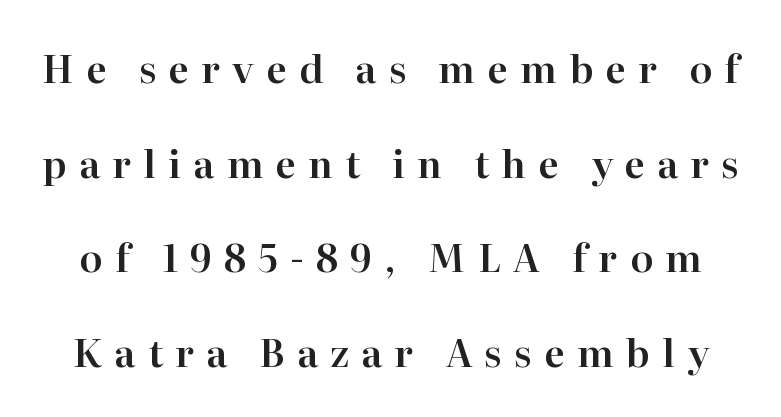
The image shows 38 px serif type, upright; set loose line spacing (2.49x), unusually wide letter spacing (+0.32 em), not underlined; high stroke contrast and a medium x-height.
